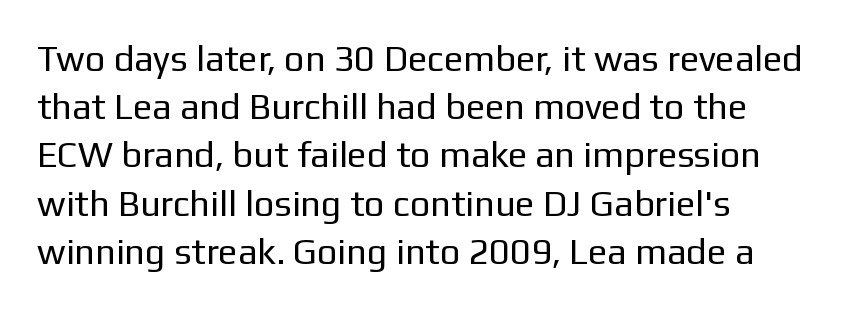
Unmarked baselines from the first word to the last. You could call the tracking neutral — neither tight nor loose. Is this a fixed-width face? No — the glyphs have proportional, varying widths. The strokes are not fattened; the text isn't bold. Style check: upright.
